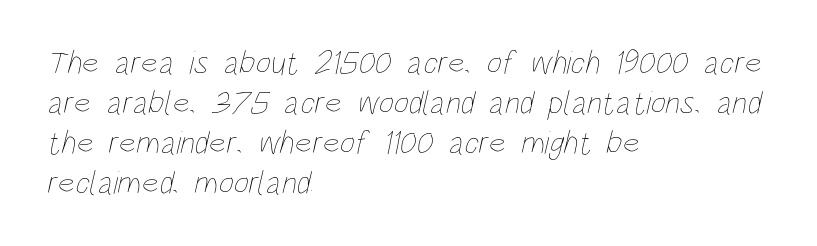
Q: Is the text bold? A: No.
Q: Is the text underlined? A: No.
Q: How is the paragraph aligned? A: Left-aligned.
Q: Is the spacing between letters normal or unusually wide? A: Normal.
Q: Width (condensed, normal, or wide)? A: Condensed.
Q: Stroke contrast? A: Low.
Q: x-height? A: Large.
Q: Monospaced? A: No.
